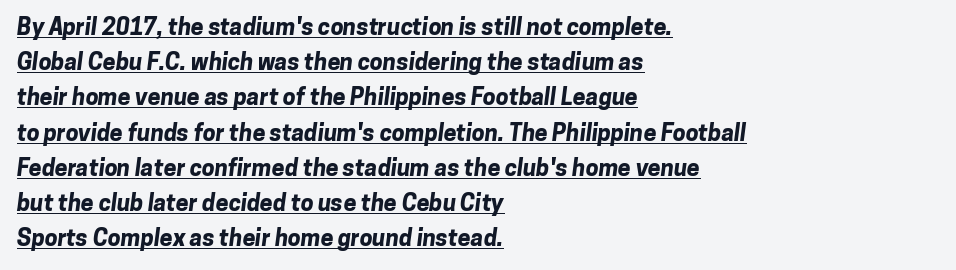
{"bold": "yes", "underline": "yes", "align": "left", "line_spacing": "normal", "line_spacing_ratio": 1.53, "letter_spacing": "normal", "letter_spacing_em": 0.0, "glyph_px": 23}
